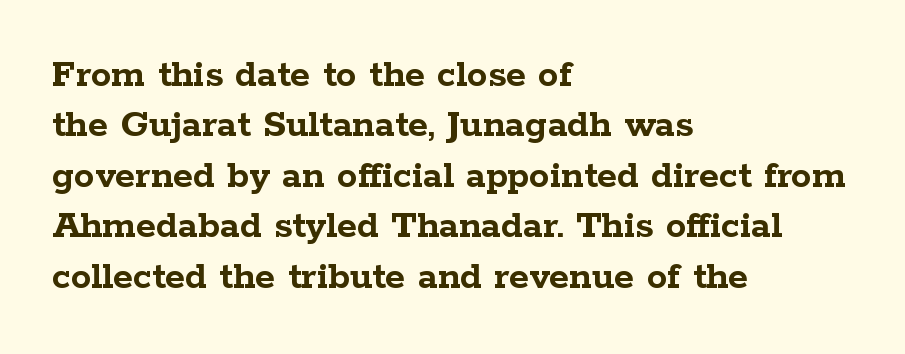
The image shows 41 px semibold, wide serif type, upright; set left-aligned, line spacing 1.23x, normal letter spacing, not underlined; low stroke contrast and a medium x-height.
